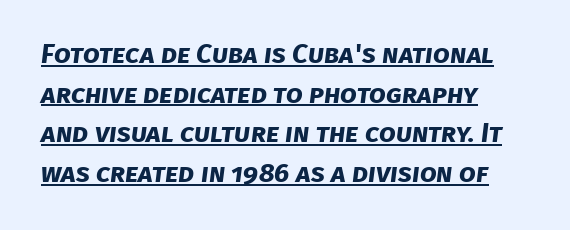
The image shows 27 px bold type; set left-aligned, normal line spacing (1.47x), normal letter spacing, underlined.
